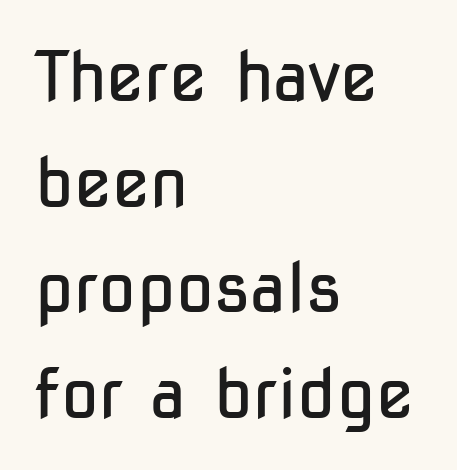
The image shows 69 px regular-weight, condensed sans-serif type, upright; set left-aligned, normal line spacing (1.53x), normal letter spacing, not underlined; low stroke contrast and a medium x-height.
